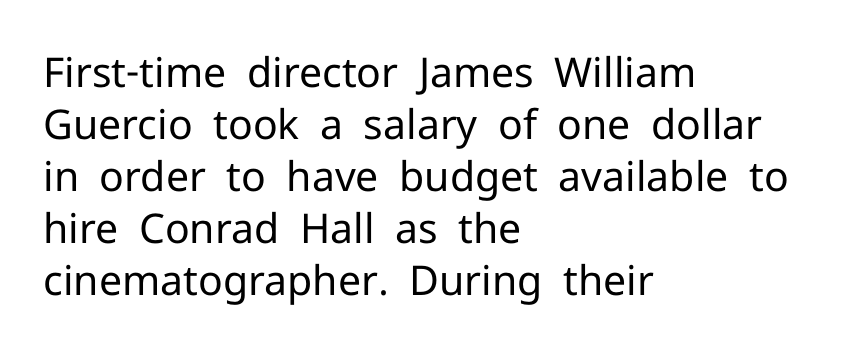
Q: Is the text bold? A: No.
Q: Is the text italic (slanted)? A: No, it is upright.
Q: Is the typeface a serif or a sans-serif typeface? A: Sans-serif.
Q: Is the text underlined? A: No.
Q: How is the paragraph aligned? A: Left-aligned.
Q: Is the spacing between letters normal or unusually wide? A: Normal.
Q: Is the spacing between lines tight, normal or loose? A: Normal.
Q: Width (condensed, normal, or wide)? A: Normal.
Q: Stroke contrast? A: Low.
Q: x-height? A: Medium.
Q: Monospaced? A: No.
